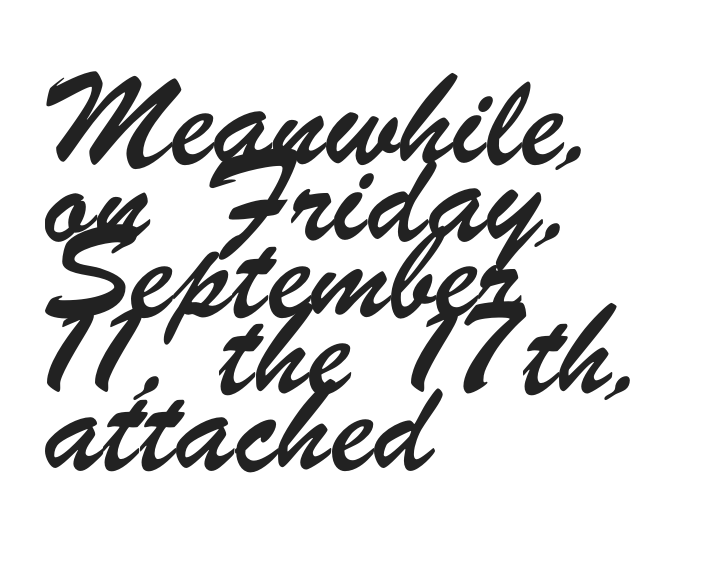
Q: Is the typeface a serif or a sans-serif typeface? A: Sans-serif.
Q: Is the text underlined? A: No.
Q: How is the paragraph aligned? A: Left-aligned.
Q: Is the spacing between letters normal or unusually wide? A: Normal.
Q: Is the spacing between lines tight, normal or loose? A: Normal.
Q: Width (condensed, normal, or wide)? A: Condensed.
Q: Stroke contrast? A: Low.
Q: x-height? A: Small.
Q: Monospaced? A: No.
